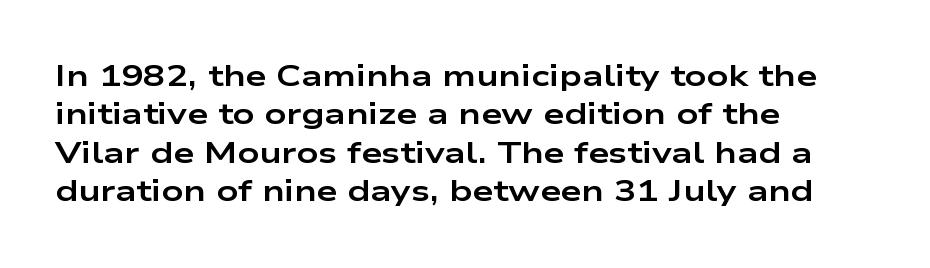
The image shows 30 px bold, wide sans-serif type, upright; set left-aligned, normal line spacing (1.28x), normal letter spacing, not underlined; low stroke contrast and a medium x-height.
